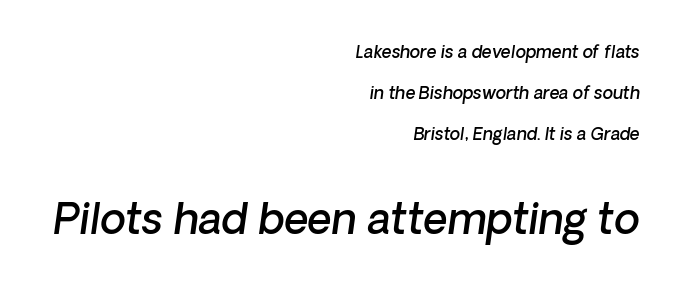
Q: Is the text bold? A: Semi-bold.
Q: Is the text italic (slanted)? A: Yes, it leans right by about 8 degrees.
Q: Is the text underlined? A: No.
Q: How is the paragraph aligned? A: Right-aligned.
Q: Is the spacing between letters normal or unusually wide? A: Normal.
Q: Is the spacing between lines tight, normal or loose? A: Loose.
Q: Which block of text is set in a larger size, the first (top) or the second (bottom)? A: The second (bottom) one.
Q: Width (condensed, normal, or wide)? A: Normal.
Q: Stroke contrast? A: Low.
Q: x-height? A: Medium.
Q: Monospaced? A: No.
